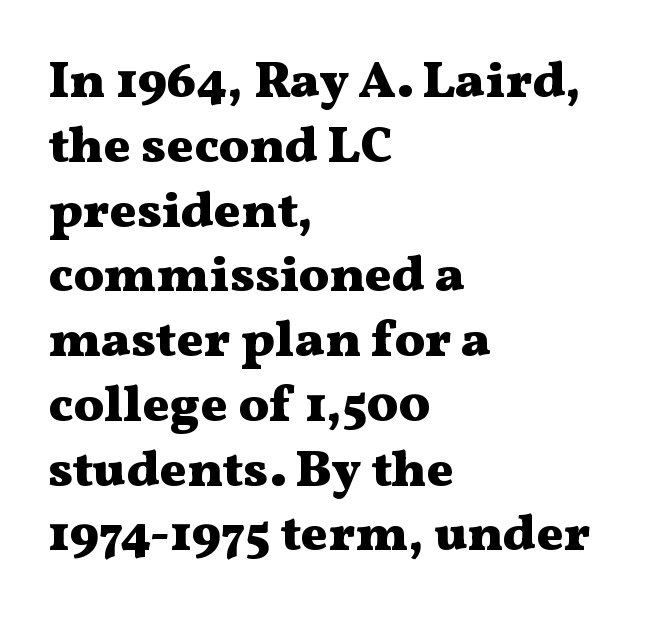
Q: Is the text bold? A: Yes.
Q: Is the text italic (slanted)? A: No, it is upright.
Q: Is the typeface a serif or a sans-serif typeface? A: Serif.
Q: Is the text underlined? A: No.
Q: How is the paragraph aligned? A: Left-aligned.
Q: Is the spacing between letters normal or unusually wide? A: Normal.
Q: Is the spacing between lines tight, normal or loose? A: Normal.
Q: Width (condensed, normal, or wide)? A: Wide.
Q: Stroke contrast? A: Medium.
Q: x-height? A: Medium.
Q: Monospaced? A: No.
